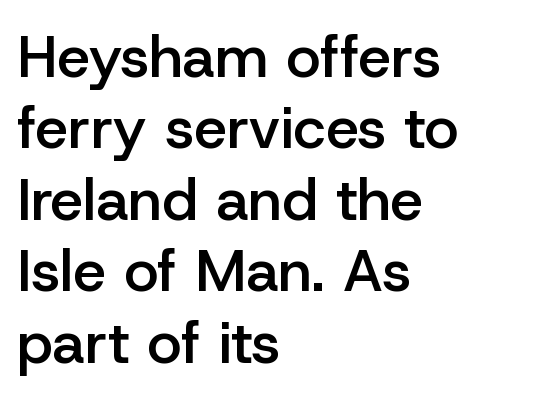
Q: Is the text bold? A: Semi-bold.
Q: Is the text italic (slanted)? A: No, it is upright.
Q: Is the typeface a serif or a sans-serif typeface? A: Sans-serif.
Q: Is the text underlined? A: No.
Q: How is the paragraph aligned? A: Left-aligned.
Q: Is the spacing between letters normal or unusually wide? A: Normal.
Q: Width (condensed, normal, or wide)? A: Normal.
Q: Stroke contrast? A: Low.
Q: x-height? A: Medium.
Q: Monospaced? A: No.
